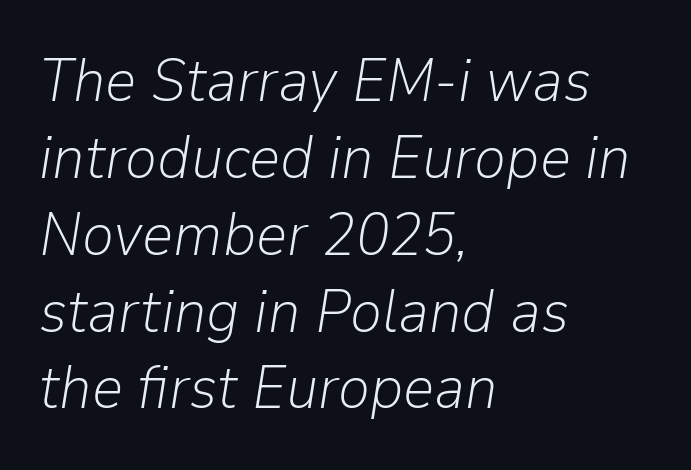
The image shows 61 px light type, italic (leaning right); set left-aligned, normal line spacing (1.26x), normal letter spacing, not underlined; low stroke contrast and a medium x-height.
